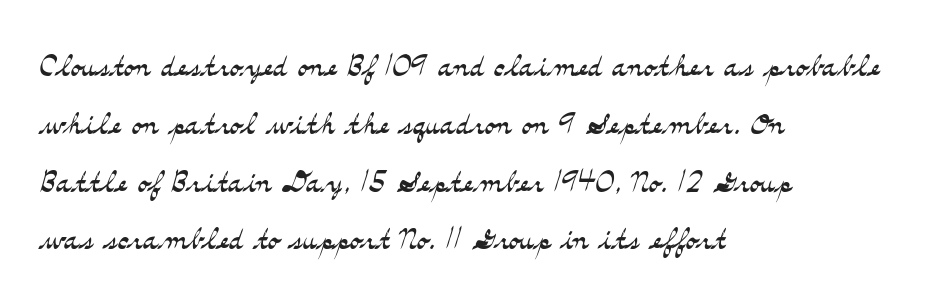
{"serif": "yes", "bold": "no", "weight": "light", "width": "wide", "stroke_contrast": "medium", "x_height": "small", "monospaced": "no", "underline": "no", "align": "left", "line_spacing": "normal", "line_spacing_ratio": 1.41, "letter_spacing": "normal", "letter_spacing_em": 0.0, "glyph_px": 41}
